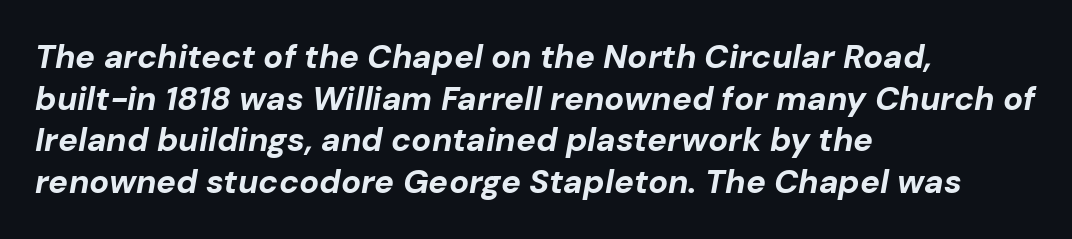
{"italic": "yes", "lean": "right", "slant_degrees": 10, "bold": "yes", "weight": "bold", "width": "normal", "stroke_contrast": "low", "x_height": "medium", "monospaced": "no", "underline": "no", "align": "left", "line_spacing": "normal", "line_spacing_ratio": 1.26, "letter_spacing": "normal", "letter_spacing_em": 0.0, "glyph_px": 33}
